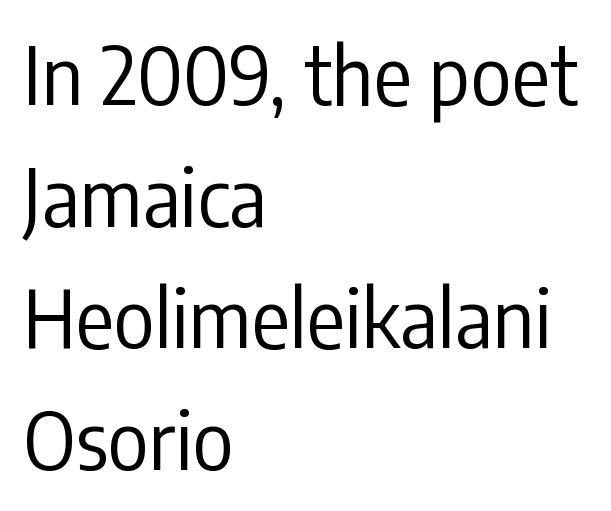
Style check: upright. Leading: standard. Honestly, the letter spacing is just normal — you wouldn't notice it. Words float on clear page, feet unadorned. Unbolded letterforms with no extra heft.
